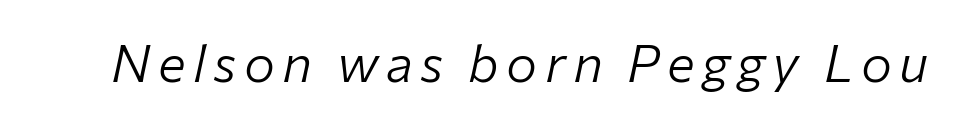
The zone under the glyphs is completely vacant. These lines are rendered in a variable-pitch font. Yep, that's italic — everything's leaning. Stems here are at most as thick as an everyday book face.
